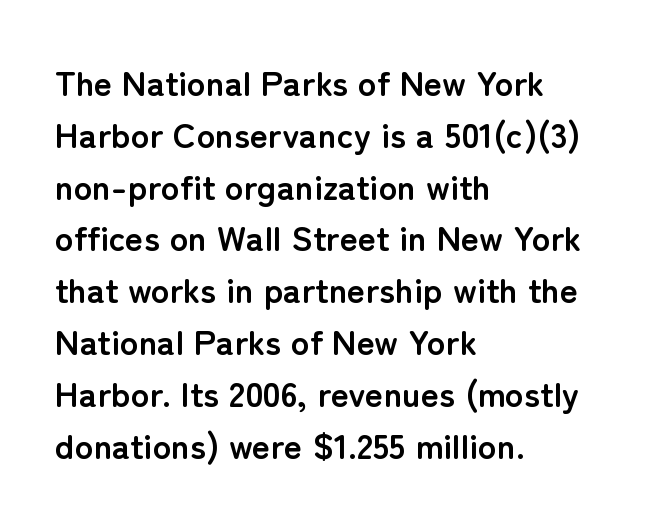
{"serif": "no", "italic": "no", "bold": "yes", "weight": "semibold", "width": "normal", "stroke_contrast": "low", "x_height": "medium", "monospaced": "no", "underline": "no", "align": "left", "line_spacing": "normal", "line_spacing_ratio": 1.48, "letter_spacing": "normal", "letter_spacing_em": 0.0, "glyph_px": 35}
